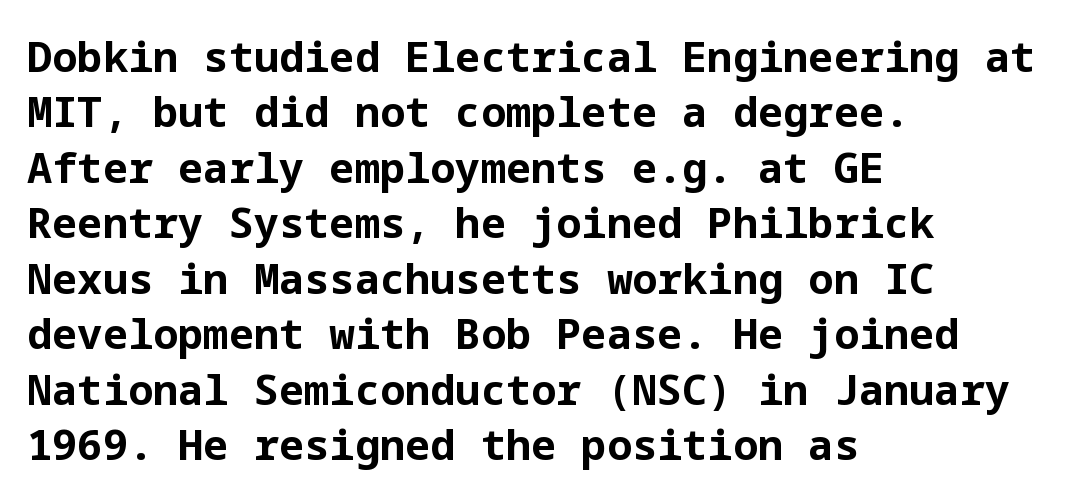
Q: Is the text bold? A: Yes.
Q: Is the text italic (slanted)? A: No, it is upright.
Q: Is the typeface a serif or a sans-serif typeface? A: Sans-serif.
Q: Is the text underlined? A: No.
Q: How is the paragraph aligned? A: Left-aligned.
Q: Is the spacing between letters normal or unusually wide? A: Normal.
Q: Is the spacing between lines tight, normal or loose? A: Normal.
Q: Width (condensed, normal, or wide)? A: Normal.
Q: Stroke contrast? A: Low.
Q: x-height? A: Medium.
